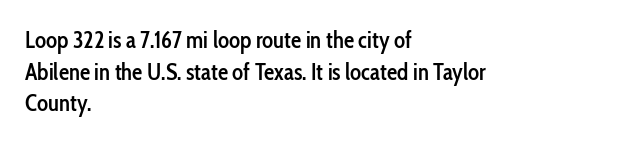
{"italic": "no", "bold": "semi", "underline": "no", "align": "left", "line_spacing": "normal", "line_spacing_ratio": 1.38, "letter_spacing": "normal", "letter_spacing_em": 0.0, "glyph_px": 23}
